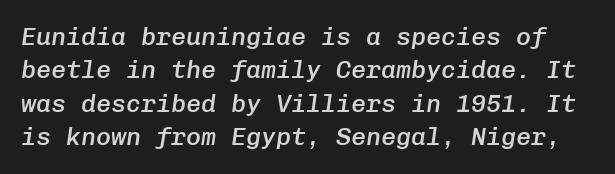
The image shows 25 px text type, italic (leaning right); set normal line spacing (1.34x), normal letter spacing, not underlined.
